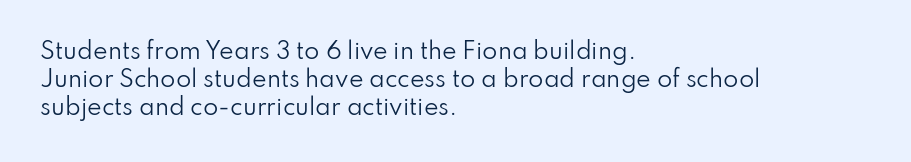
{"italic": "no", "bold": "no", "underline": "no", "align": "left", "line_spacing": "normal", "line_spacing_ratio": 1.28, "letter_spacing": "normal", "letter_spacing_em": 0.0, "glyph_px": 22}
